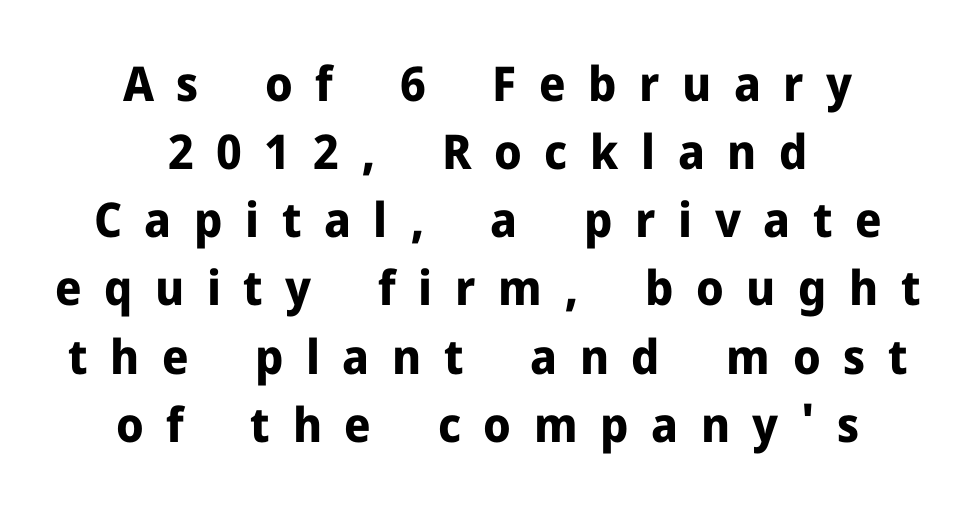
{"serif": "no", "italic": "no", "bold": "yes", "weight": "bold", "width": "normal", "stroke_contrast": "low", "x_height": "medium", "monospaced": "no", "underline": "no", "align": "center", "line_spacing": "normal", "line_spacing_ratio": 1.42, "letter_spacing": "wide", "letter_spacing_em": 0.47, "glyph_px": 48}
